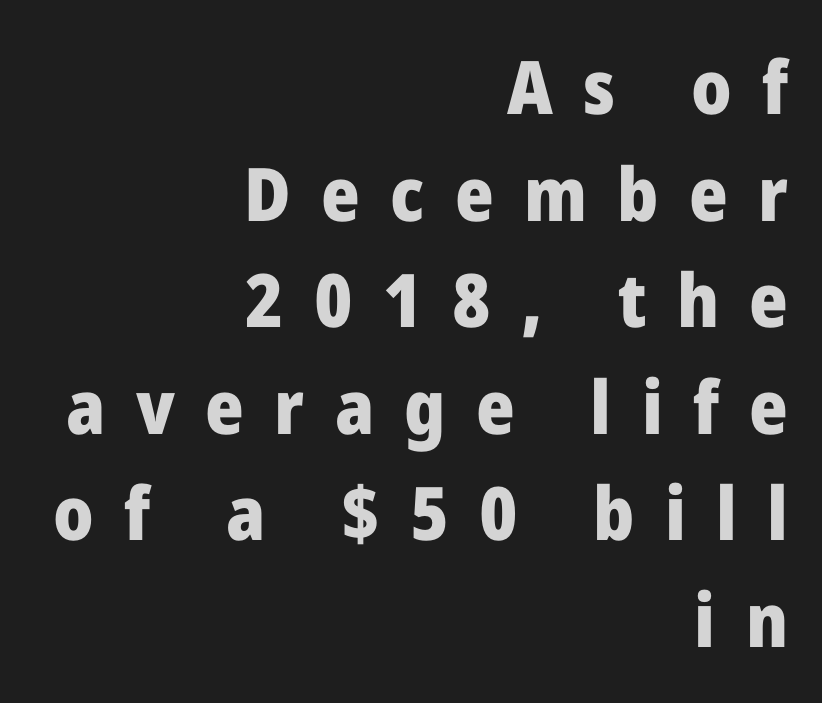
{"serif": "no", "italic": "no", "bold": "yes", "weight": "heavy", "width": "normal", "stroke_contrast": "low", "x_height": "medium", "monospaced": "no", "underline": "no", "align": "right", "line_spacing": "normal", "line_spacing_ratio": 1.44, "letter_spacing": "wide", "letter_spacing_em": 0.41, "glyph_px": 74}
